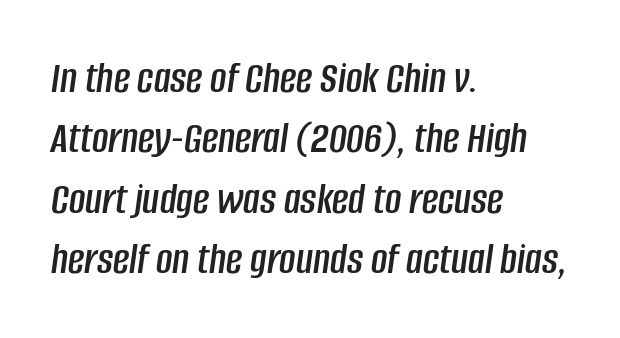
The space directly below the letters is spotless. These lines stack with their left ends in a neat column. Honestly, the letter spacing is just normal — you wouldn't notice it. Horizontal bands of white between lines are of average thickness. The whole block is typeset with a tilt.
